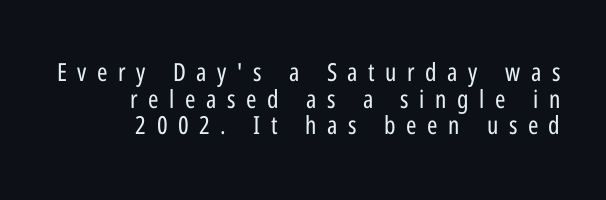
{"italic": "no", "bold": "no", "underline": "no", "align": "right", "line_spacing": "tight", "line_spacing_ratio": 1.07, "letter_spacing": "wide", "letter_spacing_em": 0.42, "glyph_px": 25}
